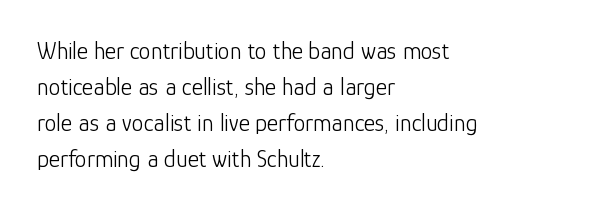
The image shows 24 px text type, upright; set left-aligned, normal line spacing (1.5x), normal letter spacing, not underlined.
